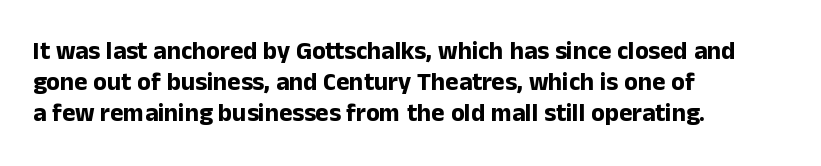
The image shows 25 px bold type, upright; set left-aligned, normal line spacing (1.25x), normal letter spacing, not underlined.
